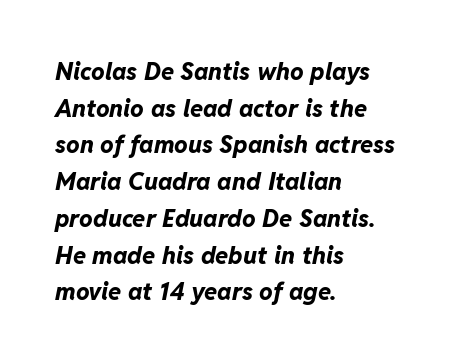
{"italic": "yes", "lean": "right", "slant_degrees": 11, "bold": "yes", "underline": "no", "align": "left", "line_spacing": "normal", "line_spacing_ratio": 1.53, "letter_spacing": "normal", "letter_spacing_em": 0.0, "glyph_px": 24}
